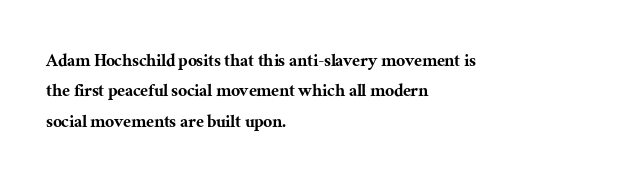
The image shows 20 px text type, upright; set left-aligned, normal line spacing (1.52x), normal letter spacing, not underlined.
